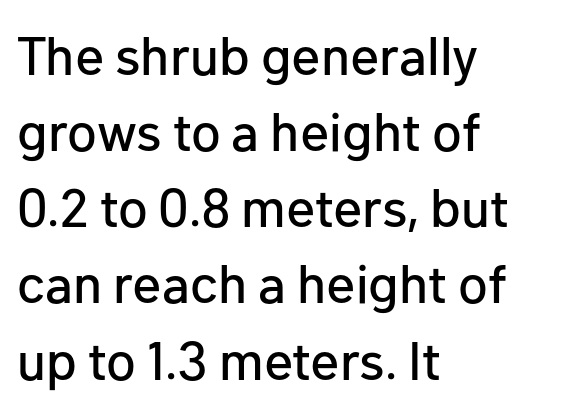
Q: Is the text italic (slanted)? A: No, it is upright.
Q: Is the typeface a serif or a sans-serif typeface? A: Sans-serif.
Q: Is the text underlined? A: No.
Q: How is the paragraph aligned? A: Left-aligned.
Q: Is the spacing between letters normal or unusually wide? A: Normal.
Q: Is the spacing between lines tight, normal or loose? A: Normal.
Q: Width (condensed, normal, or wide)? A: Normal.
Q: Stroke contrast? A: Low.
Q: x-height? A: Medium.
Q: Monospaced? A: No.
